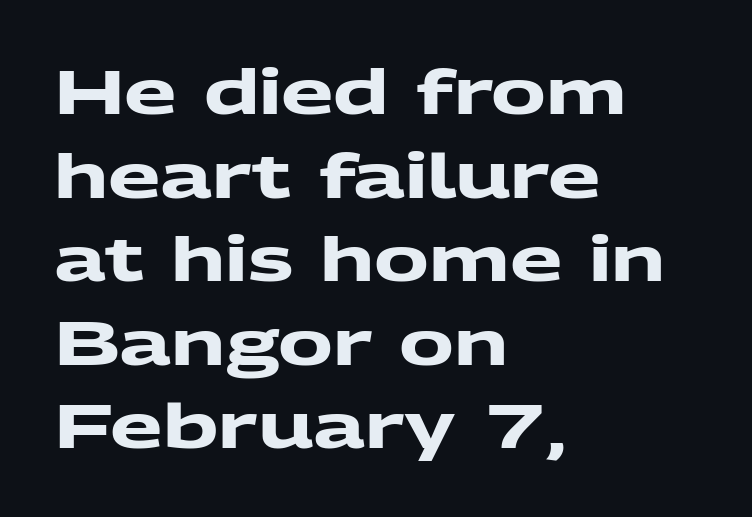
{"serif": "no", "bold": "yes", "weight": "heavy", "width": "wide", "stroke_contrast": "medium", "x_height": "medium", "monospaced": "no", "underline": "no", "align": "left", "line_spacing": "normal", "line_spacing_ratio": 1.37, "letter_spacing": "normal", "letter_spacing_em": 0.0, "glyph_px": 61}
